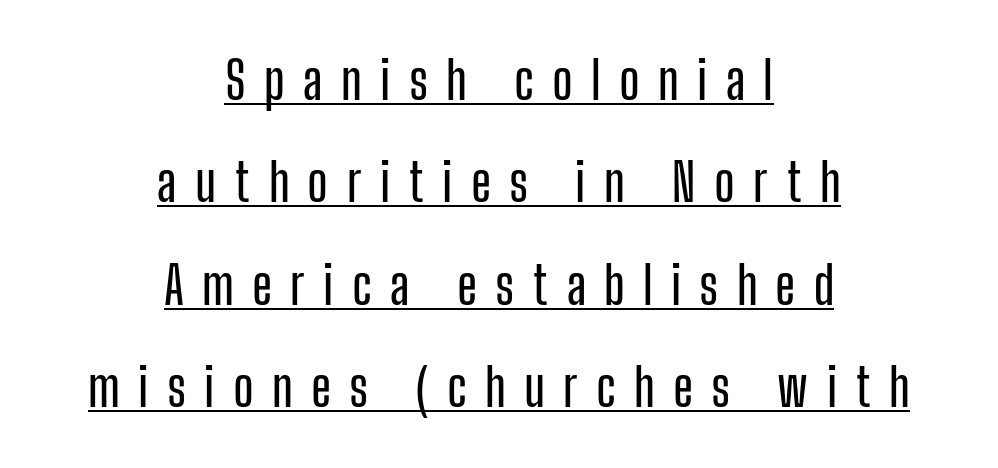
The face used here is proportionally spaced, like ordinary book or web type. Notice how the passage keeps no hard edge, just a central spine. These lines have a slow, spaced-out rhythm from letter to letter. It's the straight-up-and-down kind of type. Does the type have serifs? No, each stem ends abruptly.
